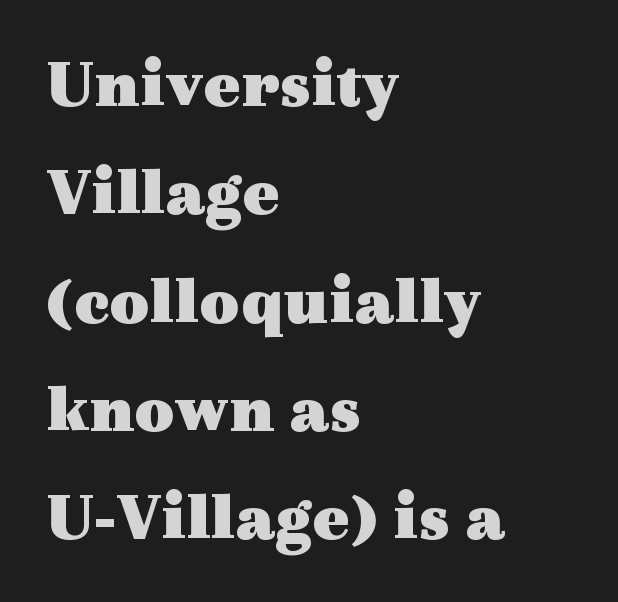
Q: Is the text bold? A: Yes.
Q: Is the text italic (slanted)? A: No, it is upright.
Q: Is the typeface a serif or a sans-serif typeface? A: Serif.
Q: Is the text underlined? A: No.
Q: How is the paragraph aligned? A: Left-aligned.
Q: Is the spacing between letters normal or unusually wide? A: Normal.
Q: Is the spacing between lines tight, normal or loose? A: Normal.
Q: Width (condensed, normal, or wide)? A: Wide.
Q: x-height? A: Medium.
Q: Monospaced? A: No.
